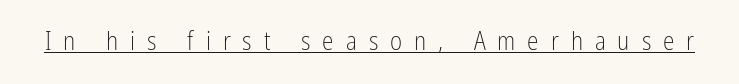
A quiet, ordinary-to-light weight characterises the typeface. Observe the wide spacing: letters keep a clear distance from each other. Is there an underline? Yes — a line sits under the letters. No italicization has been applied; the sample stays upright.
